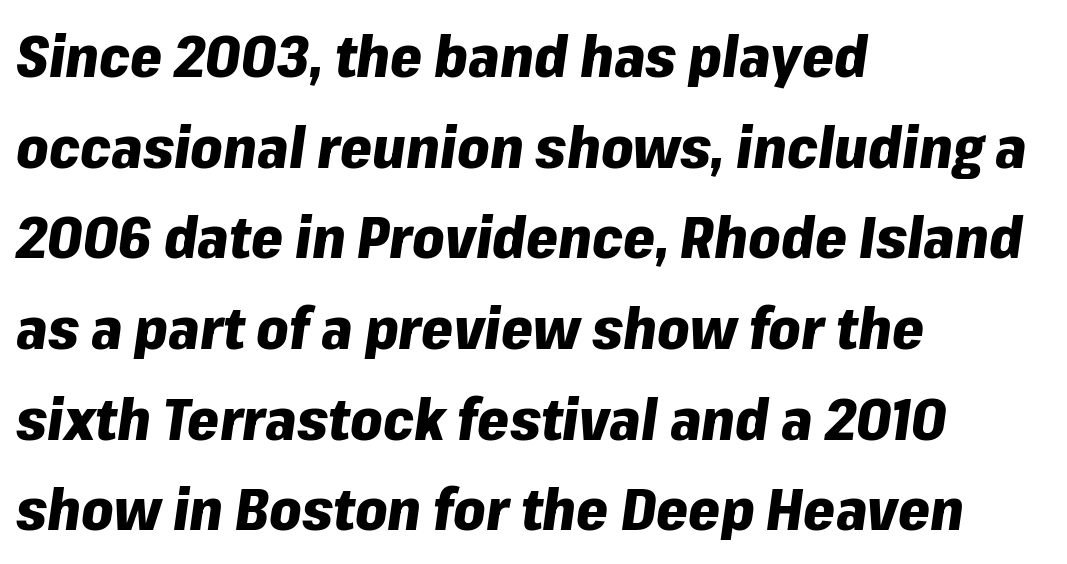
The image shows 57 px heavy type, italic (leaning right); set left-aligned, normal line spacing (1.59x), normal letter spacing, not underlined; low stroke contrast and a medium x-height.
